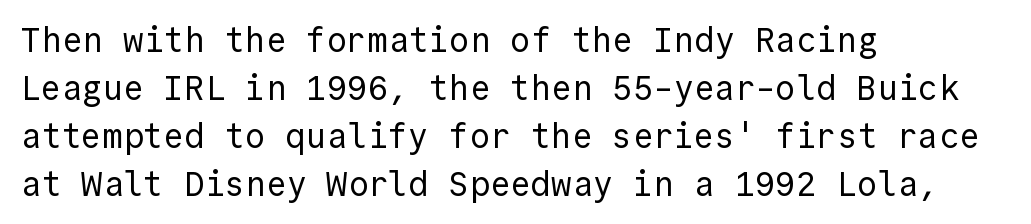
Q: Is the text bold? A: No.
Q: Is the text italic (slanted)? A: No, it is upright.
Q: Is the typeface a serif or a sans-serif typeface? A: Sans-serif.
Q: Is the text underlined? A: No.
Q: How is the paragraph aligned? A: Left-aligned.
Q: Is the spacing between letters normal or unusually wide? A: Normal.
Q: Is the spacing between lines tight, normal or loose? A: Normal.
Q: Width (condensed, normal, or wide)? A: Normal.
Q: x-height? A: Medium.
Q: Monospaced? A: Yes.
